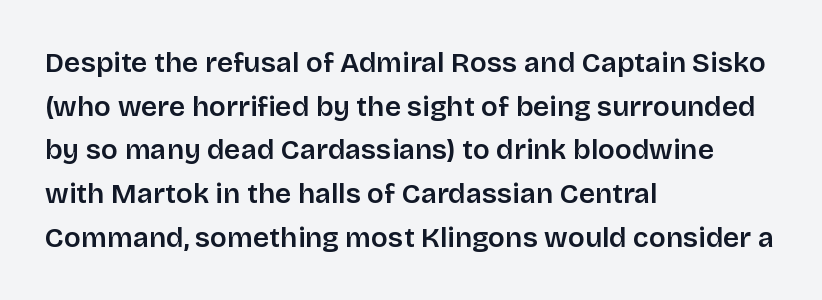
Q: Is the text bold? A: Semi-bold.
Q: Is the text italic (slanted)? A: No, it is upright.
Q: Is the typeface a serif or a sans-serif typeface? A: Sans-serif.
Q: Is the text underlined? A: No.
Q: How is the paragraph aligned? A: Left-aligned.
Q: Is the spacing between letters normal or unusually wide? A: Normal.
Q: Is the spacing between lines tight, normal or loose? A: Normal.
Q: Width (condensed, normal, or wide)? A: Normal.
Q: Stroke contrast? A: Low.
Q: x-height? A: Large.
Q: Monospaced? A: No.
